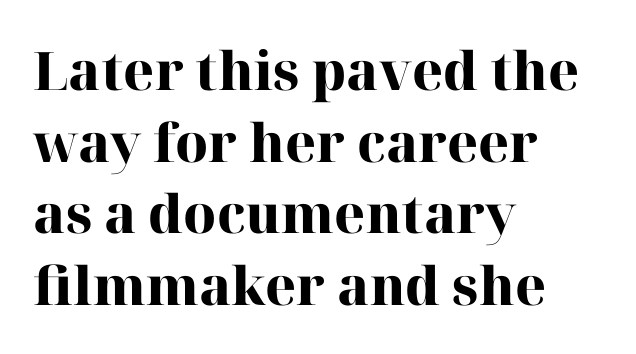
The image shows 53 px heavy serif type, upright; set left-aligned, normal line spacing (1.35x), normal letter spacing, not underlined; high stroke contrast and a medium x-height.
